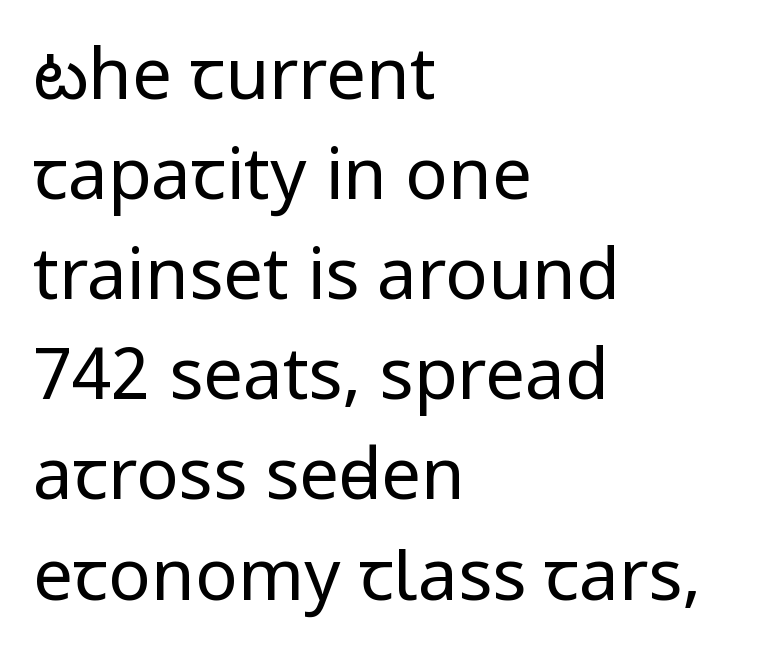
This is not heavy type; no bold has been used. Posture: straight, roman, zero tilt. These lines sit exactly where default settings would place them. Descenders are the only things crossing below the line. Regarding serifs, this sample does without them.
